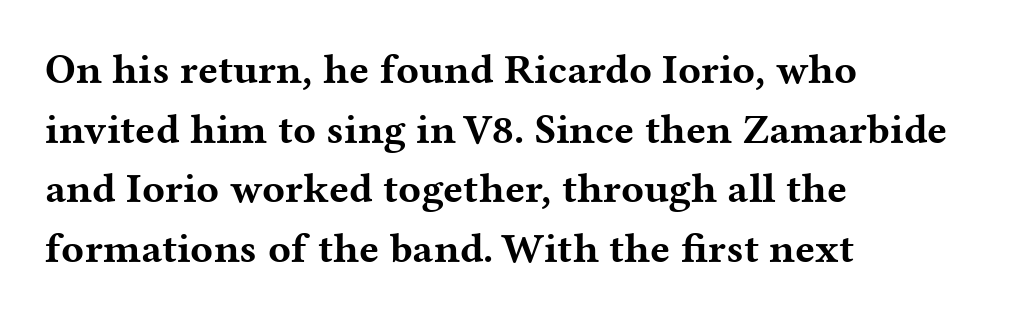
Q: Is the text bold? A: Yes.
Q: Is the text italic (slanted)? A: No, it is upright.
Q: Is the typeface a serif or a sans-serif typeface? A: Serif.
Q: Is the text underlined? A: No.
Q: How is the paragraph aligned? A: Left-aligned.
Q: Is the spacing between letters normal or unusually wide? A: Normal.
Q: Is the spacing between lines tight, normal or loose? A: Normal.
Q: Width (condensed, normal, or wide)? A: Wide.
Q: Stroke contrast? A: Medium.
Q: x-height? A: Medium.
Q: Monospaced? A: No.
